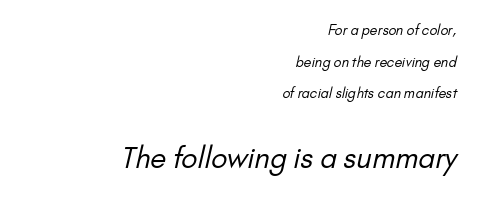
The image shows 29 px regular-weight sans-serif type; set right-aligned, loose line spacing (2.26x), normal letter spacing, not underlined; the second (bottom) block is 2.07x larger; low stroke contrast and a small x-height.
